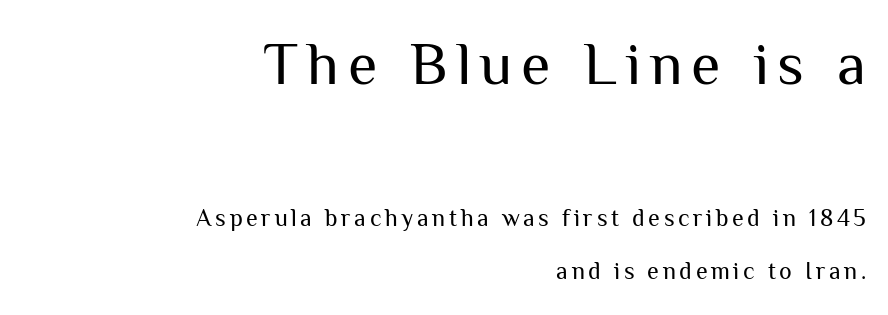
Q: Is the text bold? A: No.
Q: Is the text italic (slanted)? A: No, it is upright.
Q: Is the typeface a serif or a sans-serif typeface? A: Sans-serif.
Q: Is the text underlined? A: No.
Q: How is the paragraph aligned? A: Right-aligned.
Q: Is the spacing between lines tight, normal or loose? A: Loose.
Q: Which block of text is set in a larger size, the first (top) or the second (bottom)? A: The first (top) one.
Q: Width (condensed, normal, or wide)? A: Normal.
Q: Stroke contrast? A: Medium.
Q: x-height? A: Medium.
Q: Monospaced? A: No.
